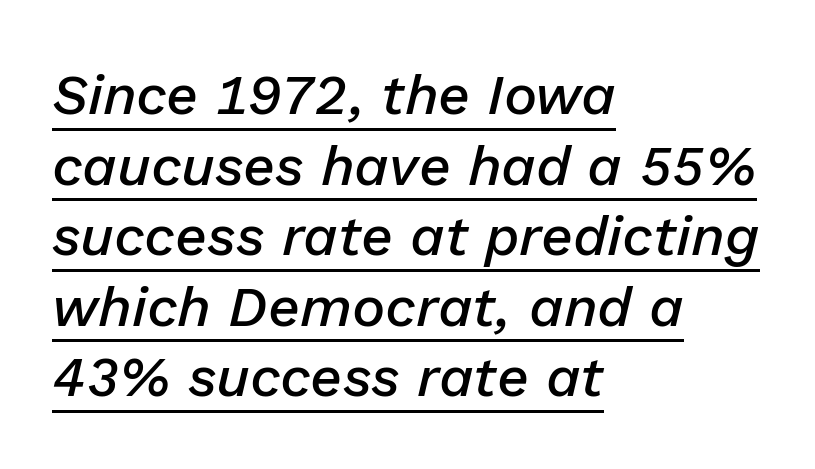
Q: Is the text bold? A: Semi-bold.
Q: Is the text italic (slanted)? A: Yes, it leans right by about 13 degrees.
Q: Is the text underlined? A: Yes.
Q: How is the paragraph aligned? A: Left-aligned.
Q: Is the spacing between letters normal or unusually wide? A: Normal.
Q: Is the spacing between lines tight, normal or loose? A: Normal.
Q: Width (condensed, normal, or wide)? A: Normal.
Q: Stroke contrast? A: Low.
Q: x-height? A: Medium.
Q: Monospaced? A: No.
